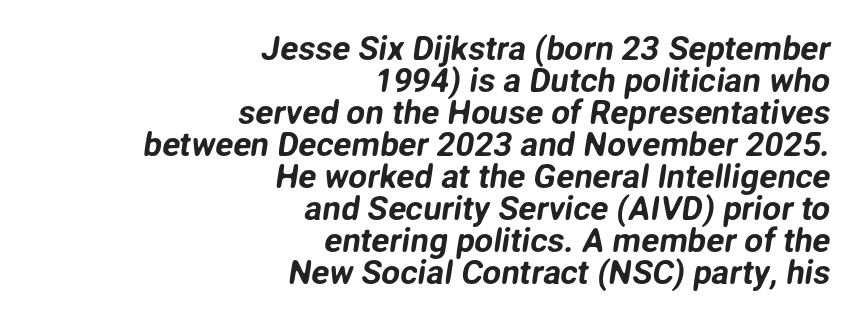
Q: Is the typeface a serif or a sans-serif typeface? A: Sans-serif.
Q: Is the text underlined? A: No.
Q: How is the paragraph aligned? A: Right-aligned.
Q: Is the spacing between letters normal or unusually wide? A: Normal.
Q: Is the spacing between lines tight, normal or loose? A: Tight.
Q: Width (condensed, normal, or wide)? A: Normal.
Q: Stroke contrast? A: Low.
Q: x-height? A: Medium.
Q: Monospaced? A: No.
